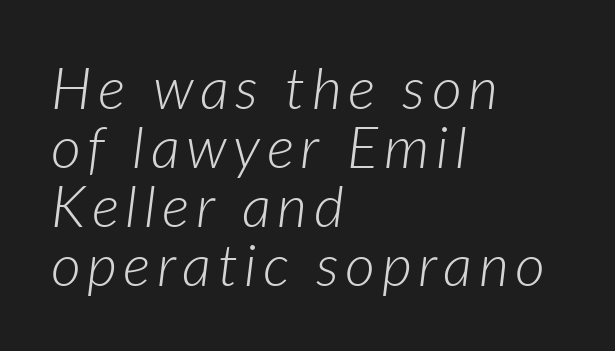
The image shows 58 px light type, italic (leaning right); set left-aligned, tight line spacing (1.02x), not underlined; low stroke contrast and a medium x-height.
